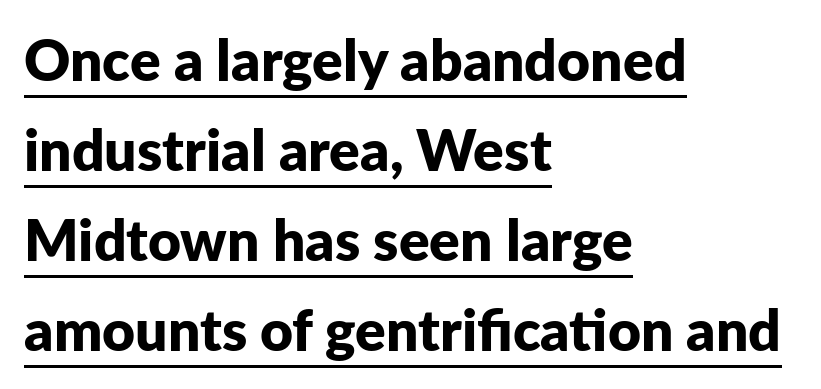
{"serif": "no", "italic": "no", "bold": "yes", "weight": "bold", "width": "normal", "stroke_contrast": "low", "x_height": "medium", "monospaced": "no", "underline": "yes", "align": "left", "line_spacing": "normal", "line_spacing_ratio": 1.58, "letter_spacing": "normal", "letter_spacing_em": 0.0, "glyph_px": 57}
